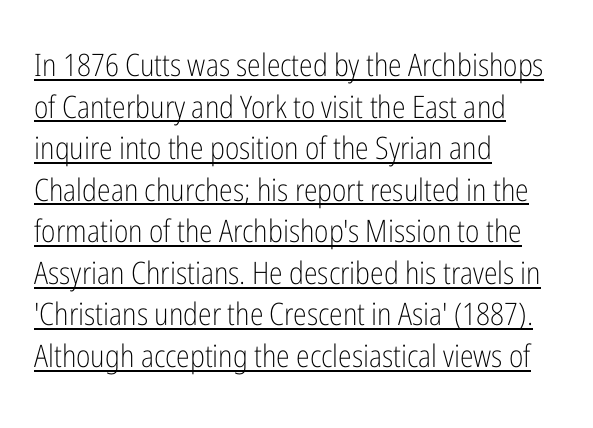
Grotesque or geometric, the face here clearly has no serifs. Character widths vary here, with narrow letters taking less room than wide ones. The lines in this sample share a left origin and differ only in where they stop. No heavy texture on the line: the type isn't bold. In terms of posture, this sample is upright.
